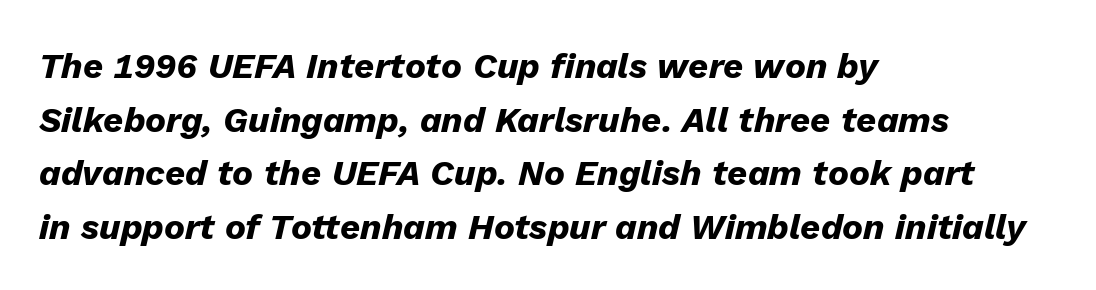
The image shows 35 px heavy type, italic (leaning right); set left-aligned, normal line spacing (1.53x), normal letter spacing, not underlined; low stroke contrast and a medium x-height.
